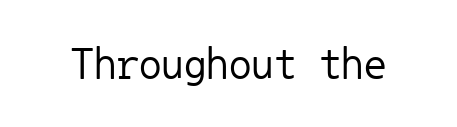
The image shows 45 px regular-weight sans-serif type, upright, monospaced; set normal letter spacing, not underlined; low stroke contrast and a medium x-height.
